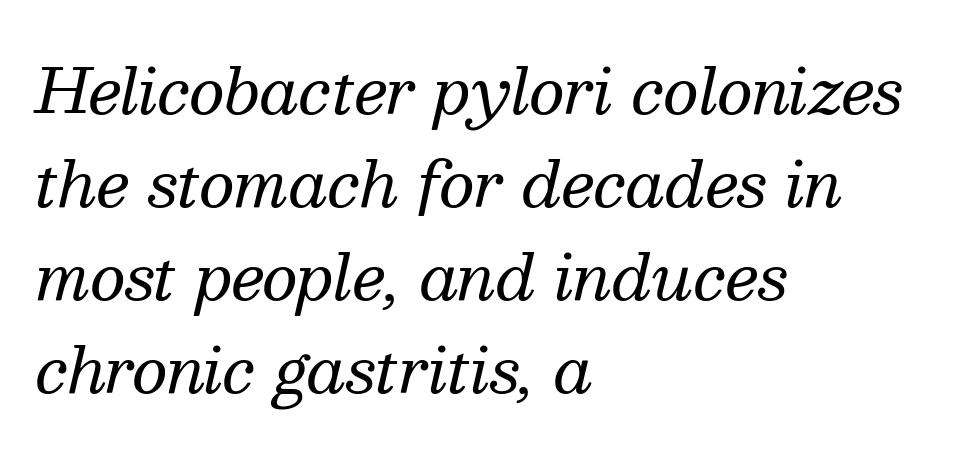
Q: Is the text bold? A: No.
Q: Is the text italic (slanted)? A: Yes, it leans right by about 13 degrees.
Q: Is the typeface a serif or a sans-serif typeface? A: Serif.
Q: Is the text underlined? A: No.
Q: How is the paragraph aligned? A: Left-aligned.
Q: Is the spacing between letters normal or unusually wide? A: Normal.
Q: Is the spacing between lines tight, normal or loose? A: Normal.
Q: Width (condensed, normal, or wide)? A: Normal.
Q: Stroke contrast? A: Medium.
Q: x-height? A: Medium.
Q: Monospaced? A: No.
